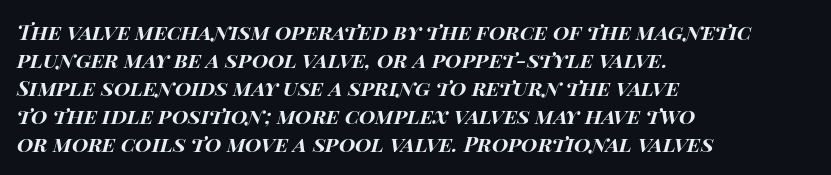
The image shows 21 px bold type, italic (leaning right); set left-aligned, normal line spacing (1.33x), normal letter spacing, not underlined.
